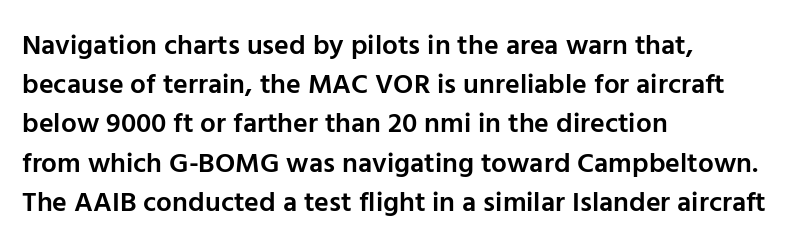
{"serif": "no", "italic": "no", "bold": "semi", "weight": "semibold", "width": "normal", "stroke_contrast": "low", "x_height": "medium", "monospaced": "no", "underline": "no", "align": "left", "line_spacing": "normal", "line_spacing_ratio": 1.4, "letter_spacing": "normal", "letter_spacing_em": 0.0, "glyph_px": 28}
